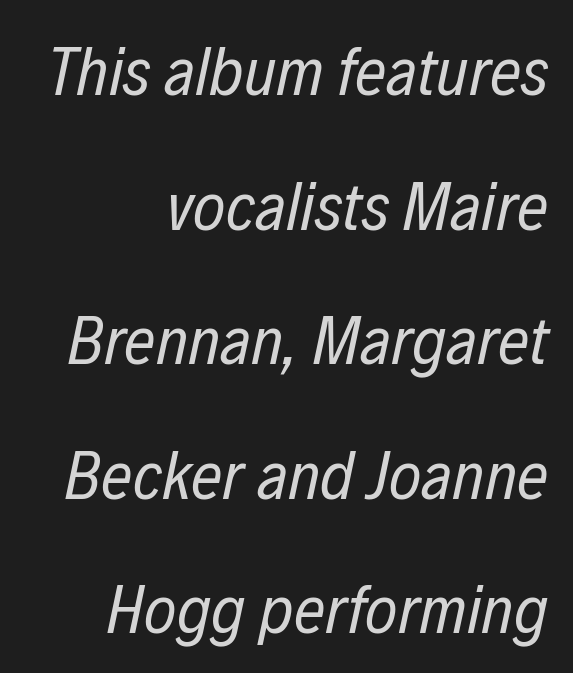
Q: Is the text bold? A: No.
Q: Is the text italic (slanted)? A: Yes, it leans right by about 12 degrees.
Q: Is the text underlined? A: No.
Q: How is the paragraph aligned? A: Right-aligned.
Q: Is the spacing between letters normal or unusually wide? A: Normal.
Q: Is the spacing between lines tight, normal or loose? A: Loose.
Q: Width (condensed, normal, or wide)? A: Condensed.
Q: Stroke contrast? A: Low.
Q: x-height? A: Medium.
Q: Monospaced? A: No.
